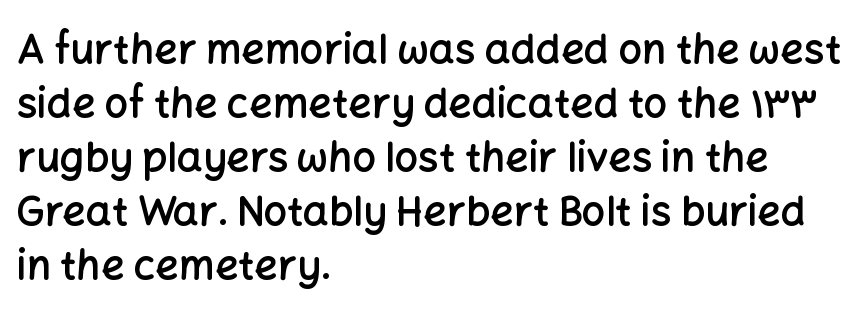
The baseline area is clear. The rendering keeps characters at their native spacing. Which margin do the lines hug? The left one — the right edge is uneven. The letters stand upright; this is a roman face.
